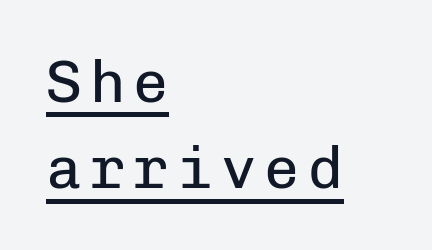
Q: Is the text bold? A: No.
Q: Is the text italic (slanted)? A: No, it is upright.
Q: Is the typeface a serif or a sans-serif typeface? A: Sans-serif.
Q: Is the text underlined? A: Yes.
Q: How is the paragraph aligned? A: Left-aligned.
Q: Is the spacing between lines tight, normal or loose? A: Normal.
Q: Width (condensed, normal, or wide)? A: Normal.
Q: Stroke contrast? A: Low.
Q: x-height? A: Medium.
Q: Monospaced? A: Yes.
